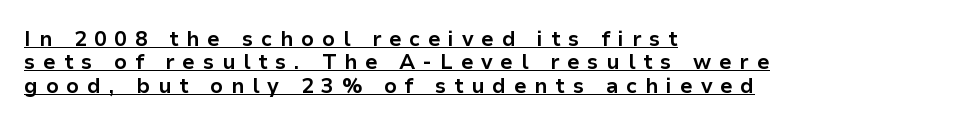
The image shows 21 px bold type, upright; set left-aligned, tight line spacing (1.11x), unusually wide letter spacing (+0.37 em), underlined.
